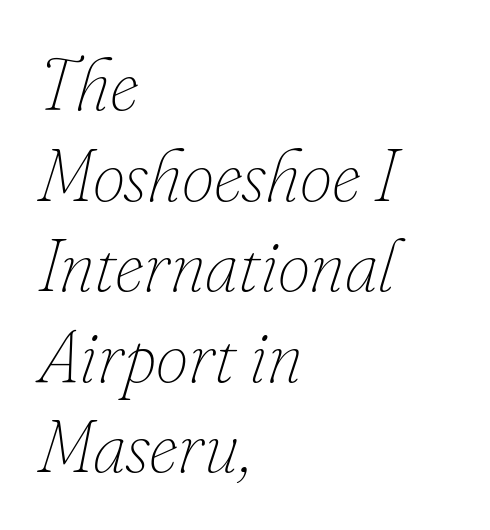
Q: Is the text bold? A: No.
Q: Is the text italic (slanted)? A: Yes, it leans right by about 16 degrees.
Q: Is the text underlined? A: No.
Q: How is the paragraph aligned? A: Left-aligned.
Q: Is the spacing between letters normal or unusually wide? A: Normal.
Q: Width (condensed, normal, or wide)? A: Normal.
Q: Stroke contrast? A: Low.
Q: x-height? A: Small.
Q: Monospaced? A: No.
